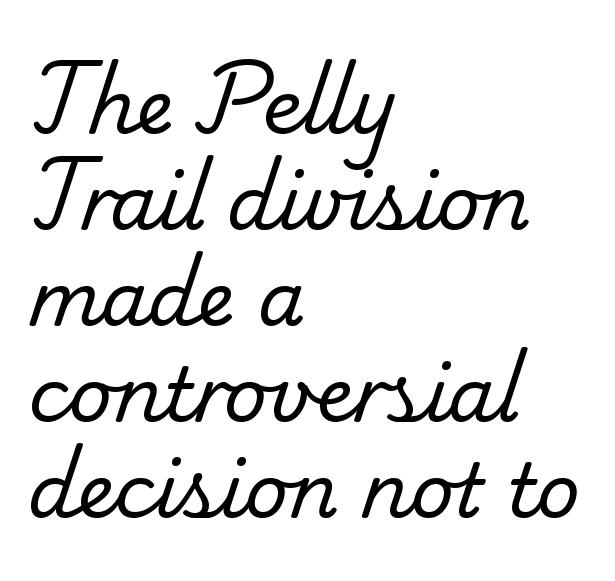
The image shows 75 px regular-weight serif type; set left-aligned, normal line spacing (1.28x), normal letter spacing, not underlined; low stroke contrast and a small x-height.
